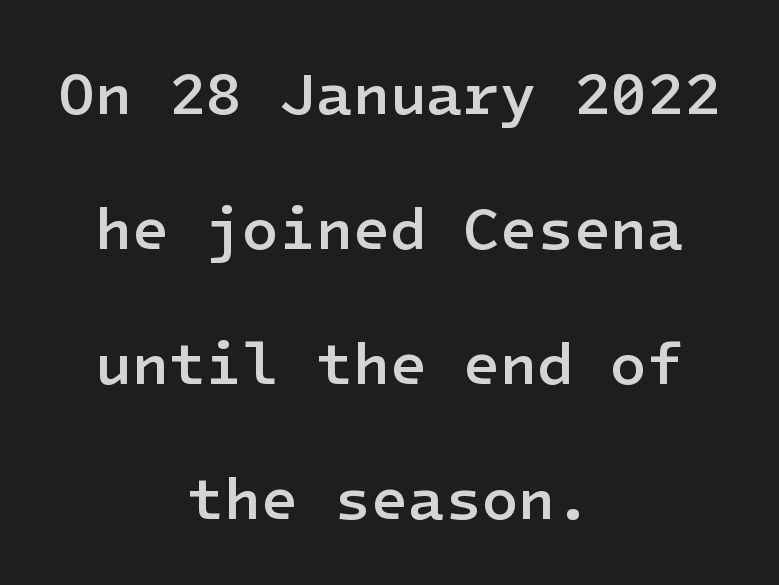
The image shows 60 px semibold sans-serif type, upright; set centered, loose line spacing (2.25x), normal letter spacing, not underlined; low stroke contrast and a medium x-height.
